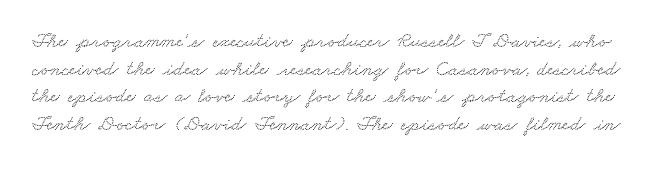
Default kerning and tracking; the words read as compact shapes. Is there much room between lines? A standard amount, neither cramped nor airy. No word sits above an underline.
